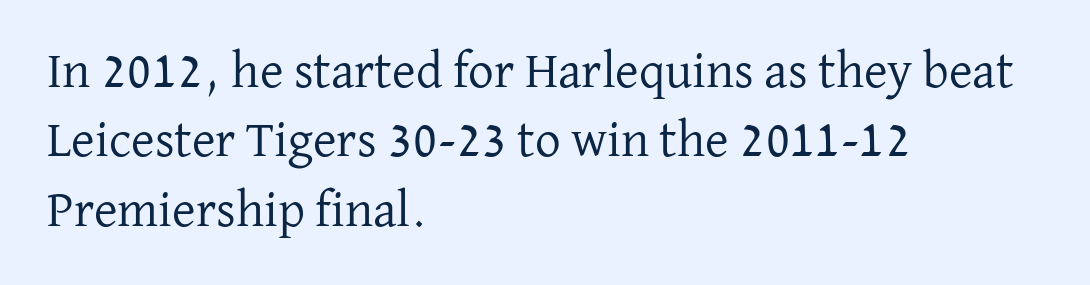
The image shows 51 px regular-weight serif type, upright; set left-aligned, normal line spacing (1.36x), normal letter spacing, not underlined; low stroke contrast and a medium x-height.
